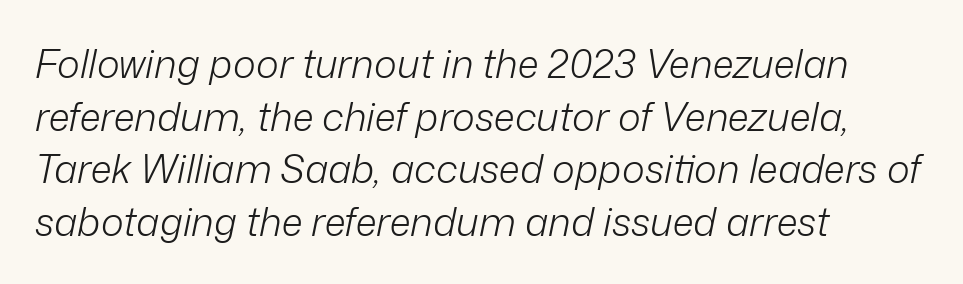
Q: Is the text bold? A: No.
Q: Is the text italic (slanted)? A: Yes, it leans right by about 12 degrees.
Q: Is the text underlined? A: No.
Q: How is the paragraph aligned? A: Left-aligned.
Q: Is the spacing between letters normal or unusually wide? A: Normal.
Q: Is the spacing between lines tight, normal or loose? A: Normal.
Q: Width (condensed, normal, or wide)? A: Normal.
Q: Stroke contrast? A: Low.
Q: x-height? A: Medium.
Q: Monospaced? A: No.
